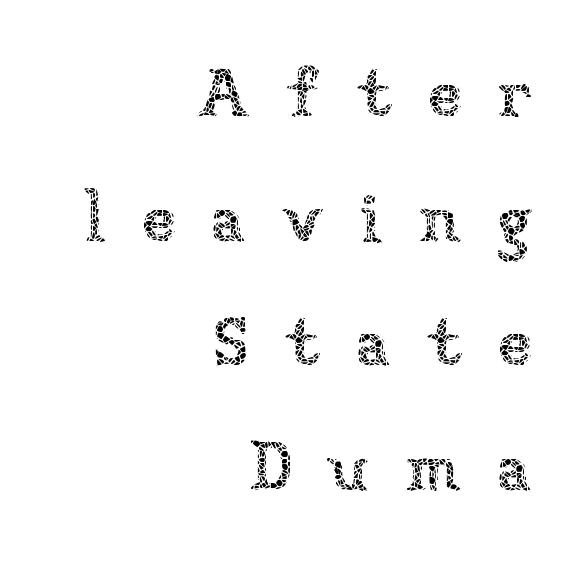
The image shows 70 px thin type, upright; set right-aligned, line spacing 1.78x, unusually wide letter spacing (+0.5 em), not underlined; low stroke contrast and a medium x-height.
